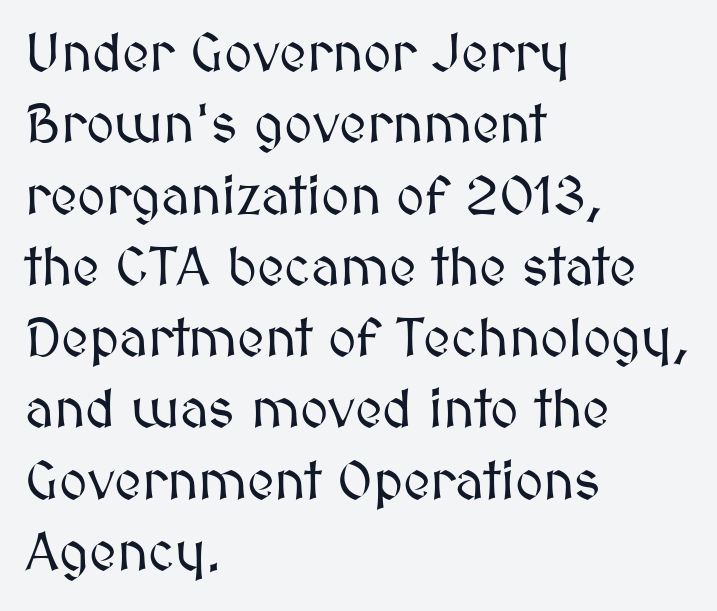
A normal amount of white space separates one row of letters from the next. Every character sits straight up, as roman type does. A typesetter would call this proportional, since set widths differ per character. Letter spacing: default. Short and long lines alike share a common starting point at left. Honestly, there is no underline to notice here at all.
